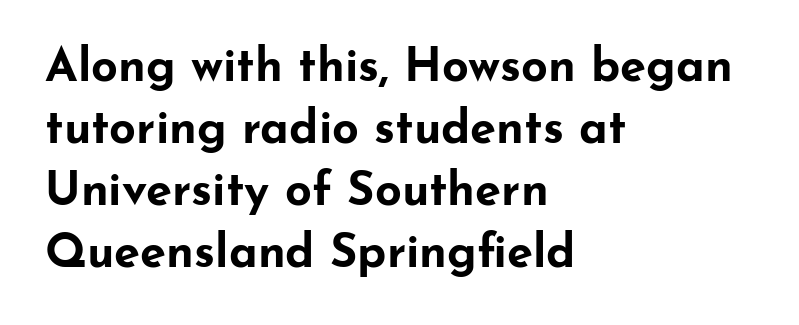
The compositor pushed each line to the left boundary. The rendering uses a moderate line-height, typical for paragraphs. Rule under the text: the space is simply empty. This rendering leaves character spacing at its baseline value.
